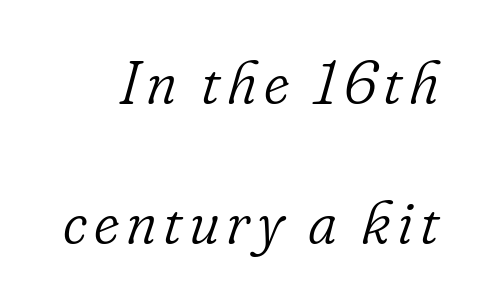
{"serif": "yes", "italic": "yes", "lean": "right", "slant_degrees": 16, "bold": "no", "weight": "light", "width": "normal", "stroke_contrast": "low", "x_height": "small", "monospaced": "no", "underline": "no", "line_spacing": "loose", "line_spacing_ratio": 2.34, "glyph_px": 60}
